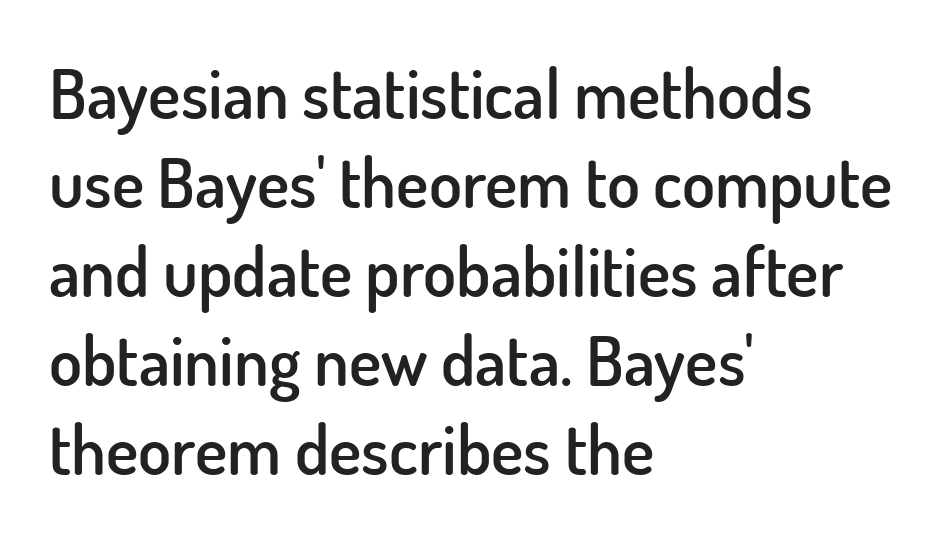
This sample has the flowing, uneven cadence of proportional lettering. This sample uses plain, unmodified letter spacing. Nobody drew a line under any word here. Left-aligned paragraph, ragged on the right. Letterform terminals end flat and unadorned throughout the passage. The letters are semibold — heavier than regular but short of a full bold.
